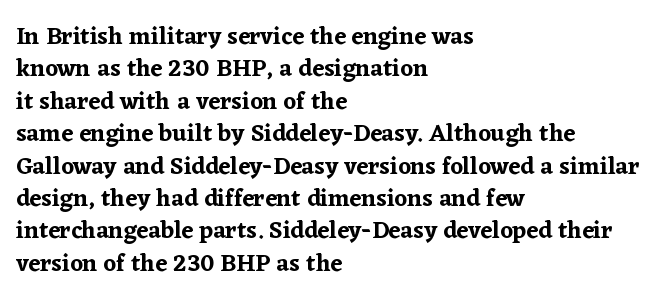
{"italic": "no", "underline": "no", "align": "left", "line_spacing": "normal", "line_spacing_ratio": 1.35, "letter_spacing": "normal", "letter_spacing_em": 0.0, "glyph_px": 24}
